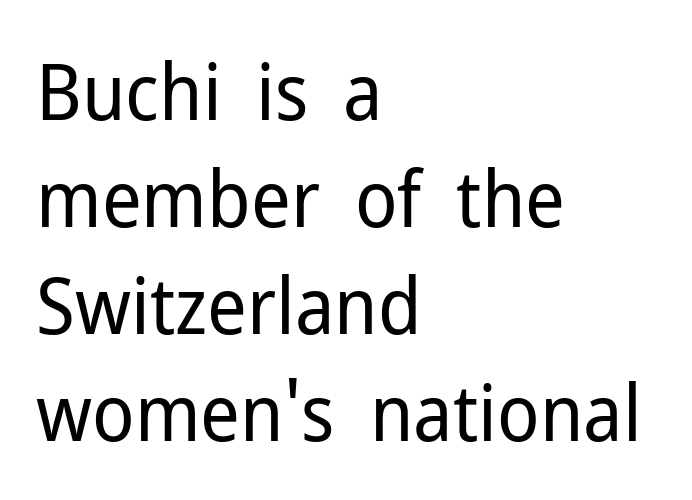
The passage shown is typed in a proportional face where columns would drift. Nothing unusual about the tracking: characters are spaced as the font intends. Posture: upright roman. No feet cap the strokes, marking this as sans-serif type. Each row of text sits above clean, open space. Students, observe: this is what conventionally led text looks like.
